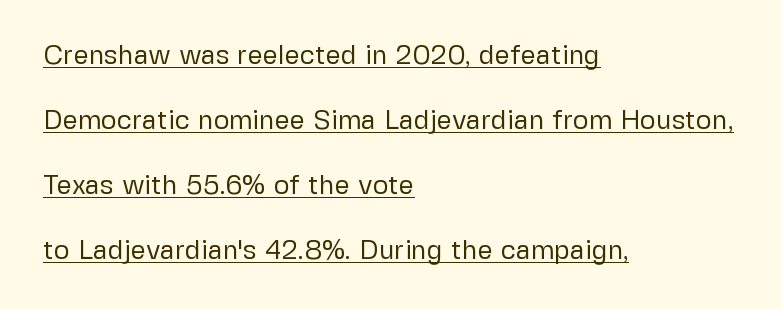
The image shows 27 px text type, upright; set left-aligned, loose line spacing (2.41x), normal letter spacing, underlined.
